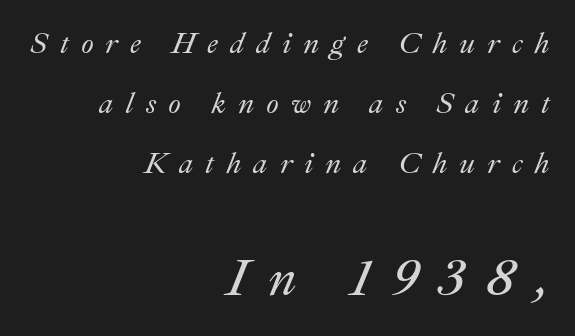
Q: Is the text italic (slanted)? A: Yes, it leans right by about 22 degrees.
Q: Is the text underlined? A: No.
Q: How is the paragraph aligned? A: Right-aligned.
Q: Is the spacing between letters normal or unusually wide? A: Unusually wide.
Q: Is the spacing between lines tight, normal or loose? A: Loose.
Q: Which block of text is set in a larger size, the first (top) or the second (bottom)? A: The second (bottom) one.
Q: Width (condensed, normal, or wide)? A: Normal.
Q: Stroke contrast? A: Medium.
Q: x-height? A: Small.
Q: Monospaced? A: No.
